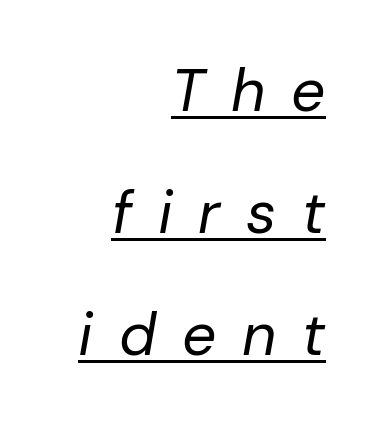
Q: Is the text bold? A: No.
Q: Is the text italic (slanted)? A: Yes, it leans right by about 10 degrees.
Q: Is the text underlined? A: Yes.
Q: How is the paragraph aligned? A: Right-aligned.
Q: Is the spacing between letters normal or unusually wide? A: Unusually wide.
Q: Is the spacing between lines tight, normal or loose? A: Loose.
Q: Width (condensed, normal, or wide)? A: Normal.
Q: Stroke contrast? A: Low.
Q: x-height? A: Medium.
Q: Monospaced? A: No.
